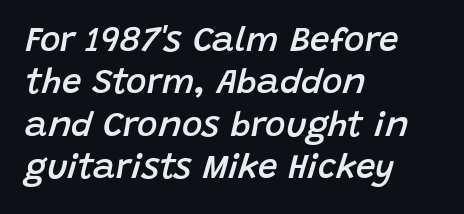
The image shows 35 px semibold type, italic (leaning right); set left-aligned, line spacing 1.21x, normal letter spacing, not underlined; low stroke contrast and a large x-height.
